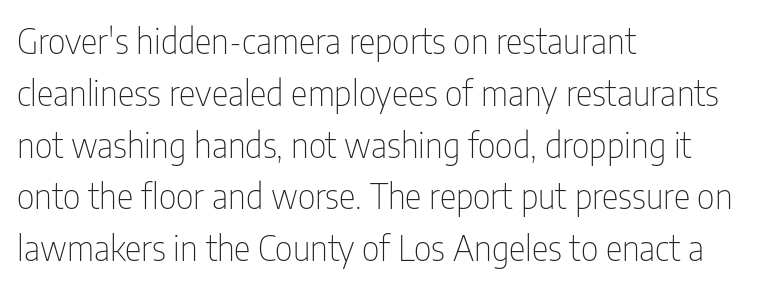
The letters advance in unequal steps, a hallmark of proportional type. A typesetter would label this face a sans. Posture: upright roman. Any mark beneath the type? The region is blank.
